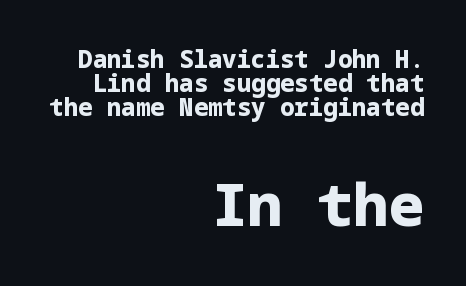
The image shows 59 px bold sans-serif type, upright; set right-aligned, tight line spacing (1.01x), normal letter spacing, not underlined; the second (bottom) block is 2.46x larger; low stroke contrast and a medium x-height.
